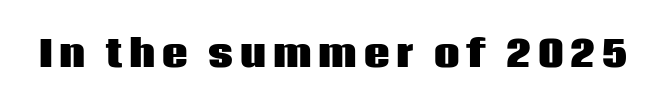
Q: Is the text bold? A: Yes.
Q: Is the text italic (slanted)? A: No, it is upright.
Q: Is the typeface a serif or a sans-serif typeface? A: Sans-serif.
Q: Is the text underlined? A: No.
Q: Width (condensed, normal, or wide)? A: Normal.
Q: Stroke contrast? A: Low.
Q: x-height? A: Large.
Q: Monospaced? A: No.
